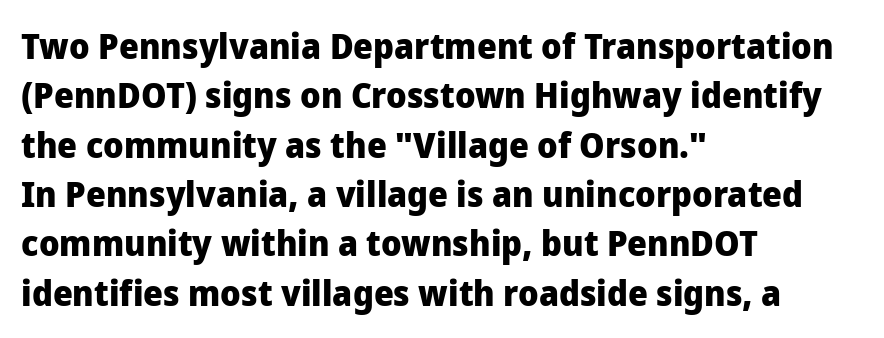
Q: Is the text bold? A: Yes.
Q: Is the text italic (slanted)? A: No, it is upright.
Q: Is the typeface a serif or a sans-serif typeface? A: Sans-serif.
Q: Is the text underlined? A: No.
Q: How is the paragraph aligned? A: Left-aligned.
Q: Is the spacing between letters normal or unusually wide? A: Normal.
Q: Is the spacing between lines tight, normal or loose? A: Normal.
Q: Width (condensed, normal, or wide)? A: Normal.
Q: Stroke contrast? A: Low.
Q: x-height? A: Medium.
Q: Monospaced? A: No.
